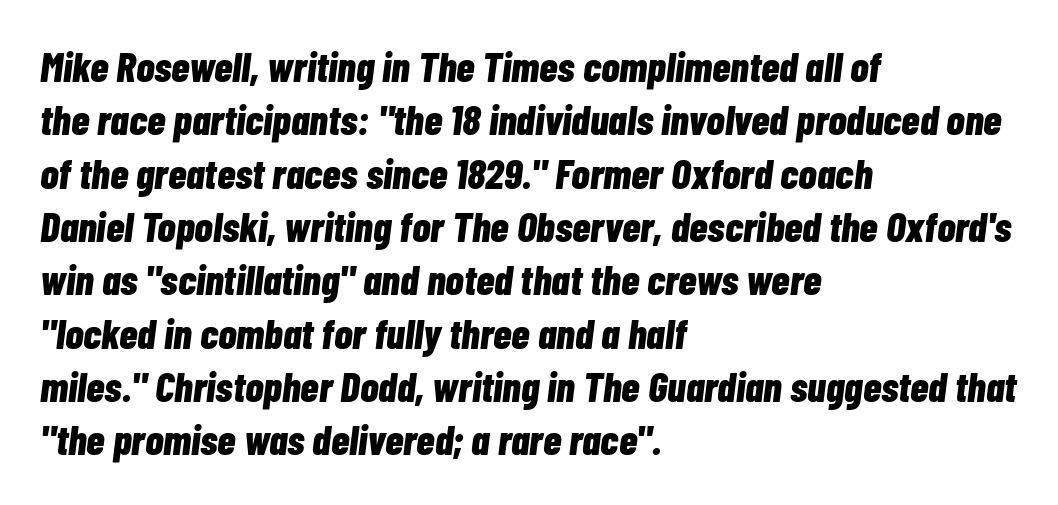
The rows are spaced the way most documents space them. The paragraph shown leans on its left margin. Descenders are the only things crossing below the line. The specimen reads as italic at a glance. Students, this is bold: see how much ink each stroke carries. Think of a printed novel: that variable character pitch is what you see here.
